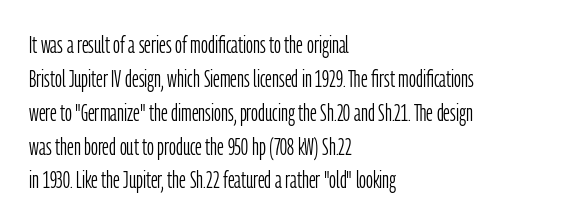
Q: Is the text bold? A: No.
Q: Is the text italic (slanted)? A: No, it is upright.
Q: Is the text underlined? A: No.
Q: How is the paragraph aligned? A: Left-aligned.
Q: Is the spacing between letters normal or unusually wide? A: Normal.
Q: Is the spacing between lines tight, normal or loose? A: Normal.
